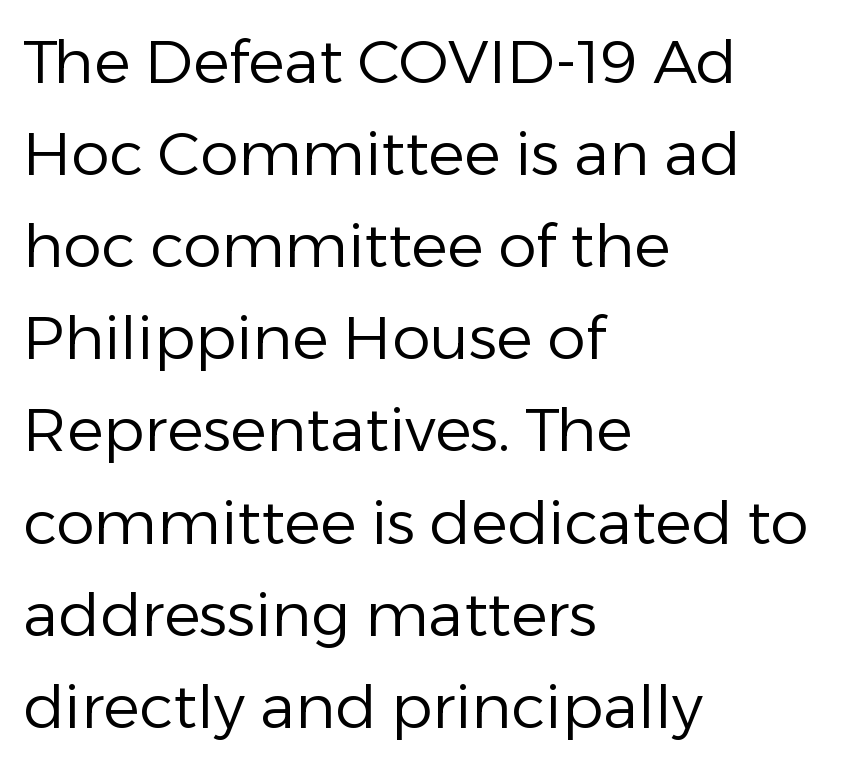
Q: Is the text bold? A: No.
Q: Is the text italic (slanted)? A: No, it is upright.
Q: Is the typeface a serif or a sans-serif typeface? A: Sans-serif.
Q: Is the text underlined? A: No.
Q: How is the paragraph aligned? A: Left-aligned.
Q: Is the spacing between letters normal or unusually wide? A: Normal.
Q: Is the spacing between lines tight, normal or loose? A: Normal.
Q: Width (condensed, normal, or wide)? A: Normal.
Q: Stroke contrast? A: Low.
Q: x-height? A: Medium.
Q: Monospaced? A: No.
